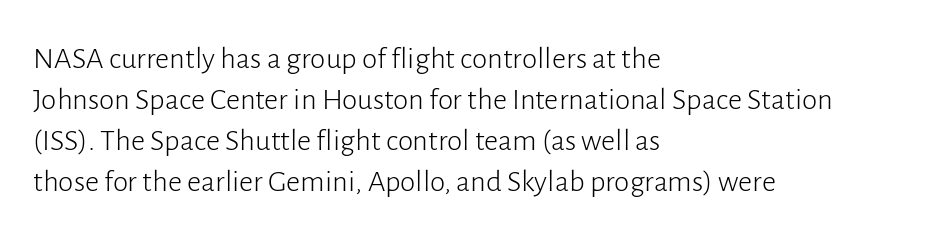
Q: Is the text bold? A: No.
Q: Is the text italic (slanted)? A: No, it is upright.
Q: Is the typeface a serif or a sans-serif typeface? A: Sans-serif.
Q: Is the text underlined? A: No.
Q: How is the paragraph aligned? A: Left-aligned.
Q: Is the spacing between letters normal or unusually wide? A: Normal.
Q: Is the spacing between lines tight, normal or loose? A: Normal.
Q: Width (condensed, normal, or wide)? A: Normal.
Q: Stroke contrast? A: Low.
Q: x-height? A: Medium.
Q: Monospaced? A: No.
